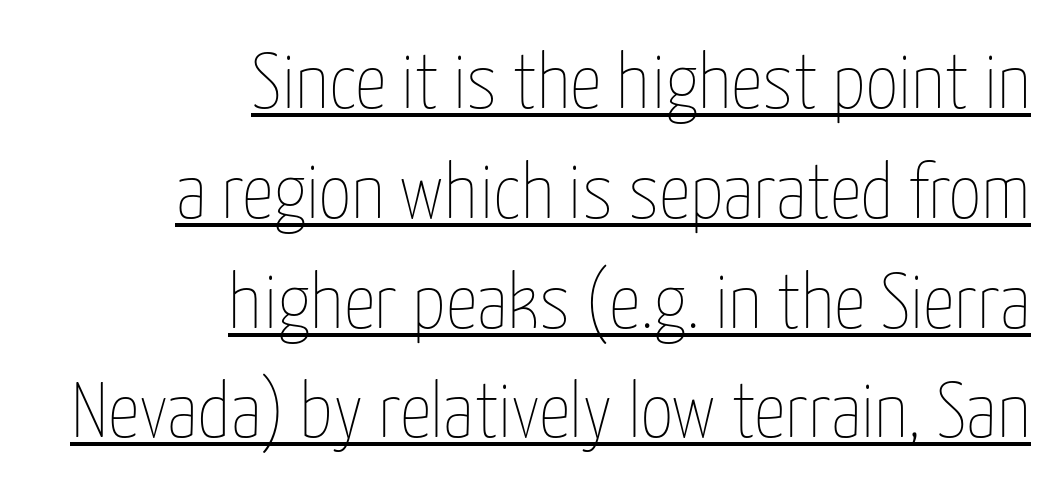
The image shows 79 px thin, condensed type, upright; set right-aligned, normal line spacing (1.39x), normal letter spacing, underlined; low stroke contrast and a medium x-height.
